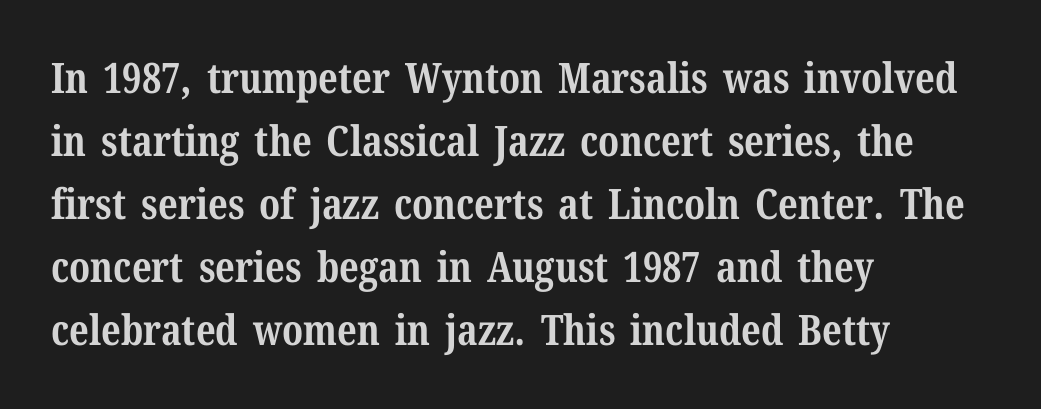
{"serif": "yes", "italic": "no", "bold": "yes", "weight": "bold", "width": "normal", "stroke_contrast": "medium", "x_height": "medium", "monospaced": "no", "underline": "no", "align": "left", "line_spacing": "normal", "line_spacing_ratio": 1.5, "letter_spacing": "normal", "letter_spacing_em": 0.0, "glyph_px": 42}
